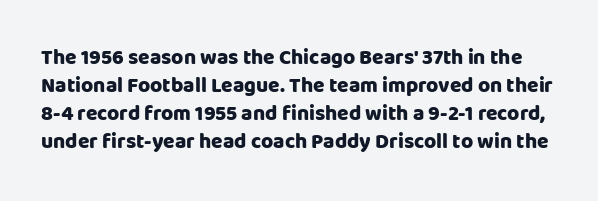
{"italic": "no", "bold": "yes", "underline": "no", "line_spacing": "normal", "line_spacing_ratio": 1.33, "letter_spacing": "normal", "letter_spacing_em": 0.0, "glyph_px": 21}
